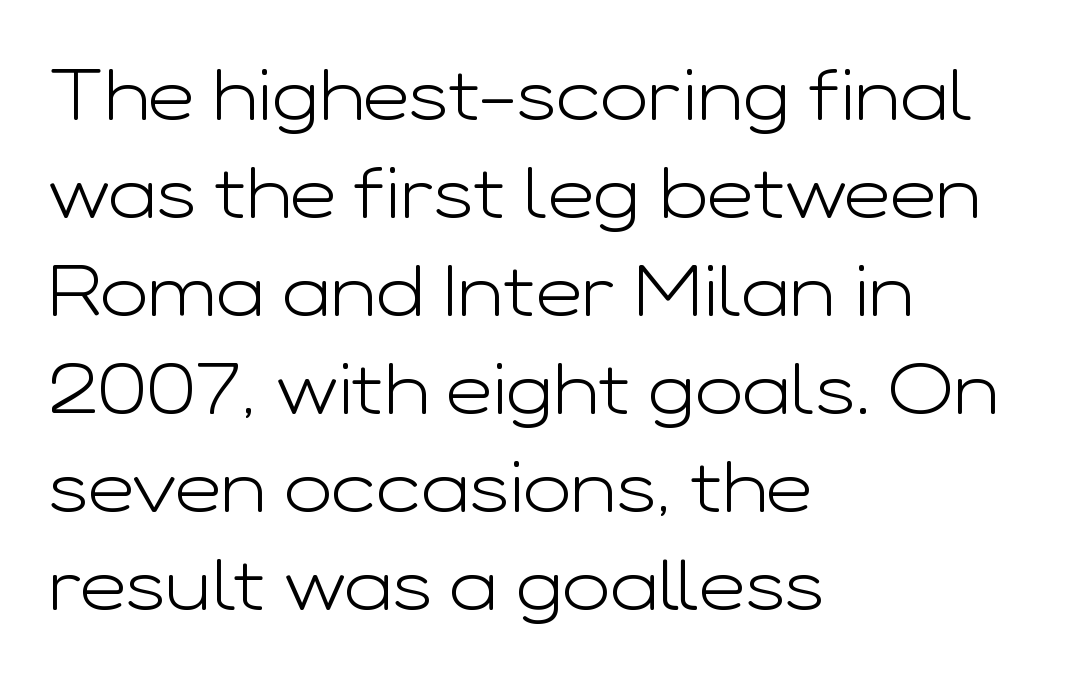
Q: Is the text bold? A: No.
Q: Is the text italic (slanted)? A: No, it is upright.
Q: Is the typeface a serif or a sans-serif typeface? A: Sans-serif.
Q: Is the text underlined? A: No.
Q: How is the paragraph aligned? A: Left-aligned.
Q: Is the spacing between letters normal or unusually wide? A: Normal.
Q: Is the spacing between lines tight, normal or loose? A: Normal.
Q: Width (condensed, normal, or wide)? A: Wide.
Q: Stroke contrast? A: Low.
Q: x-height? A: Medium.
Q: Monospaced? A: No.
